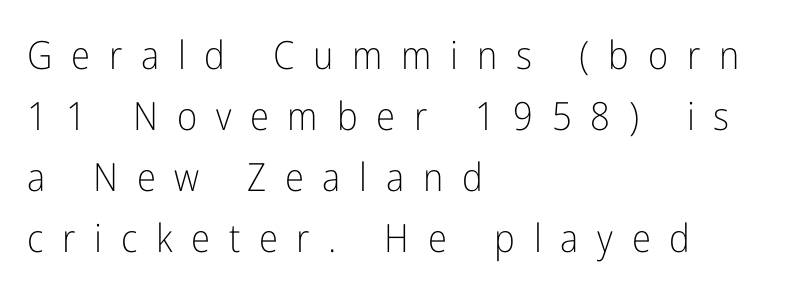
The image shows 39 px light, condensed sans-serif type, upright; set left-aligned, normal line spacing (1.56x), unusually wide letter spacing (+0.48 em), not underlined; low stroke contrast and a medium x-height.
